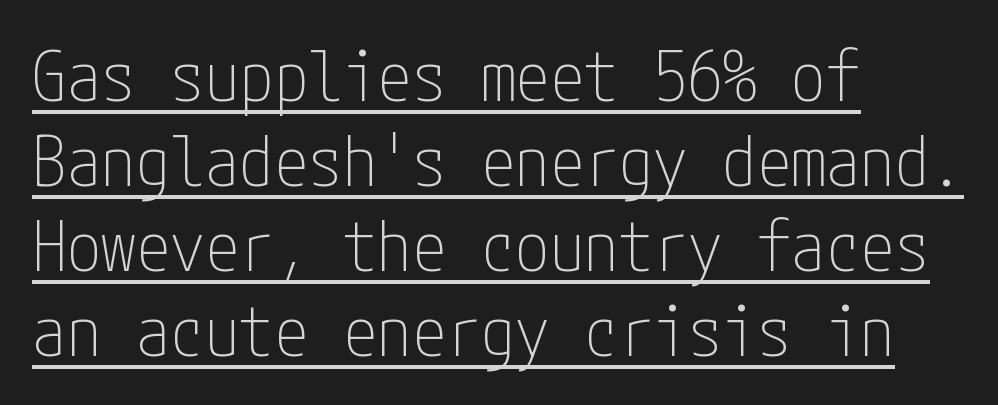
Q: Is the text bold? A: No.
Q: Is the text italic (slanted)? A: No, it is upright.
Q: Is the typeface a serif or a sans-serif typeface? A: Sans-serif.
Q: Is the text underlined? A: Yes.
Q: How is the paragraph aligned? A: Left-aligned.
Q: Is the spacing between letters normal or unusually wide? A: Normal.
Q: Width (condensed, normal, or wide)? A: Condensed.
Q: Stroke contrast? A: Low.
Q: x-height? A: Medium.
